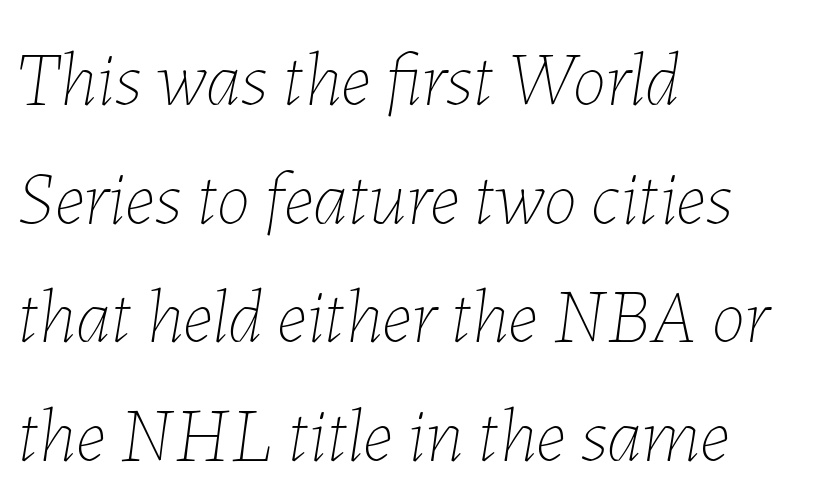
Stems here are at most as thick as an everyday book face. Short note: letters normally spaced. The foot of each line stays bare and open. These lines are rendered in a variable-pitch font. How would I describe the line gaps? Plain and ordinary. Leftover space on each line is placed entirely after the last word.
